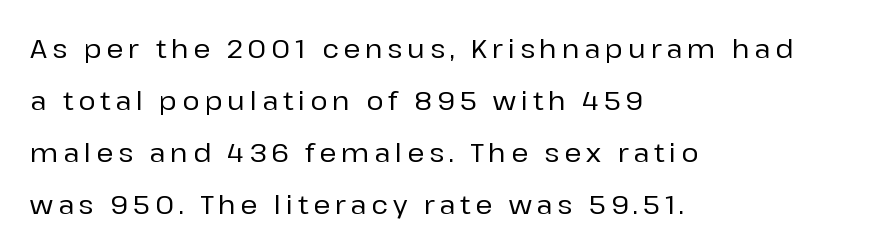
Q: Is the text italic (slanted)? A: No, it is upright.
Q: Is the text underlined? A: No.
Q: How is the paragraph aligned? A: Left-aligned.
Q: Is the spacing between lines tight, normal or loose? A: Loose.
